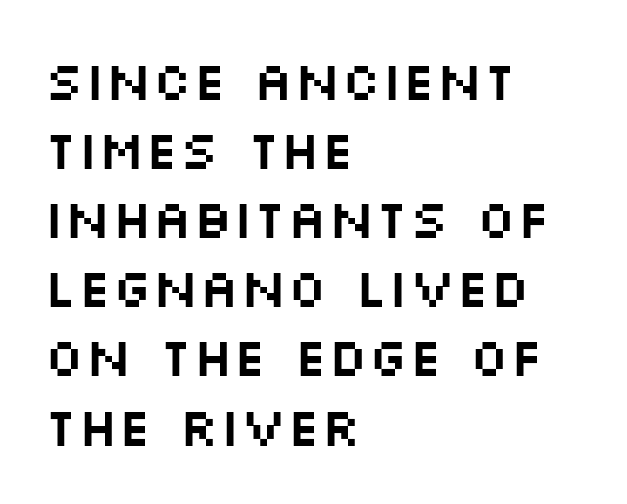
Q: Is the text italic (slanted)? A: No, it is upright.
Q: Is the typeface a serif or a sans-serif typeface? A: Sans-serif.
Q: Is the text underlined? A: No.
Q: How is the paragraph aligned? A: Left-aligned.
Q: Is the spacing between letters normal or unusually wide? A: Normal.
Q: Is the spacing between lines tight, normal or loose? A: Normal.
Q: Width (condensed, normal, or wide)? A: Wide.
Q: Stroke contrast? A: Medium.
Q: x-height? A: Large.
Q: Monospaced? A: No.
